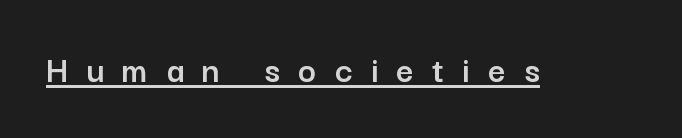
Q: Is the text italic (slanted)? A: No, it is upright.
Q: Is the typeface a serif or a sans-serif typeface? A: Sans-serif.
Q: Is the text underlined? A: Yes.
Q: Is the spacing between letters normal or unusually wide? A: Unusually wide.
Q: Width (condensed, normal, or wide)? A: Normal.
Q: Stroke contrast? A: Low.
Q: x-height? A: Medium.
Q: Monospaced? A: No.
